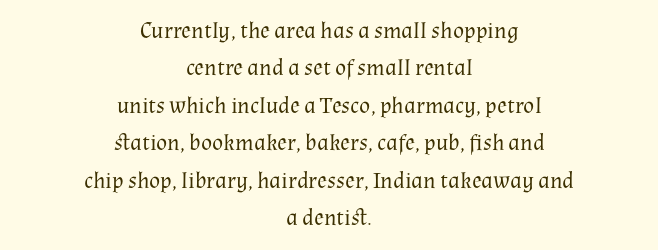
Characters remain perfectly vertical along every line. Stems and bowls with no extra thickness — not bold. A clean baseline with only descenders dipping below it. Is the letter spacing exaggerated? No — it looks like the ordinary default. Leading matches the norm, producing a regular column.
